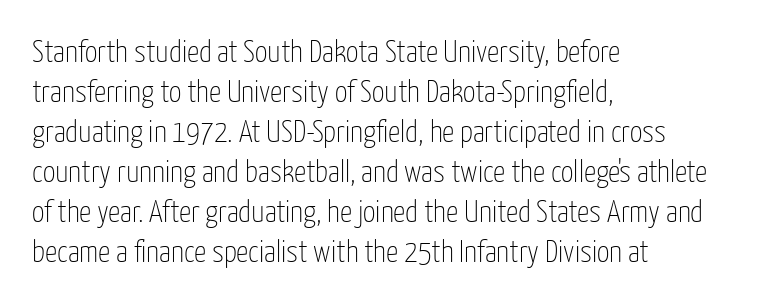
{"serif": "no", "italic": "no", "bold": "no", "weight": "thin", "width": "condensed", "stroke_contrast": "low", "x_height": "medium", "monospaced": "no", "underline": "no", "align": "left", "line_spacing": "normal", "line_spacing_ratio": 1.29, "letter_spacing": "normal", "letter_spacing_em": 0.0, "glyph_px": 31}
